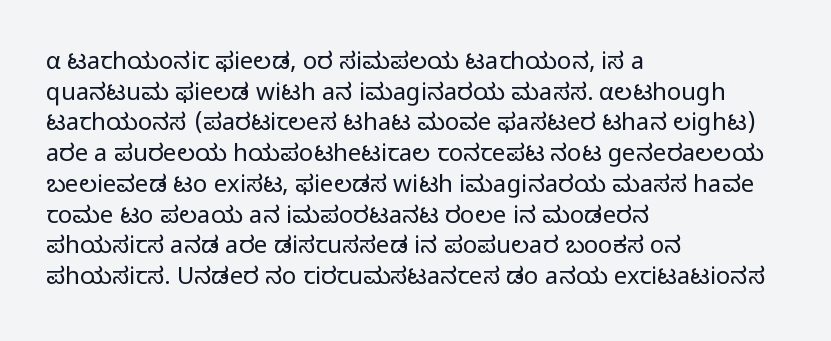
The image shows 24 px text type, upright; set left-aligned, normal line spacing (1.28x), normal letter spacing, not underlined.
